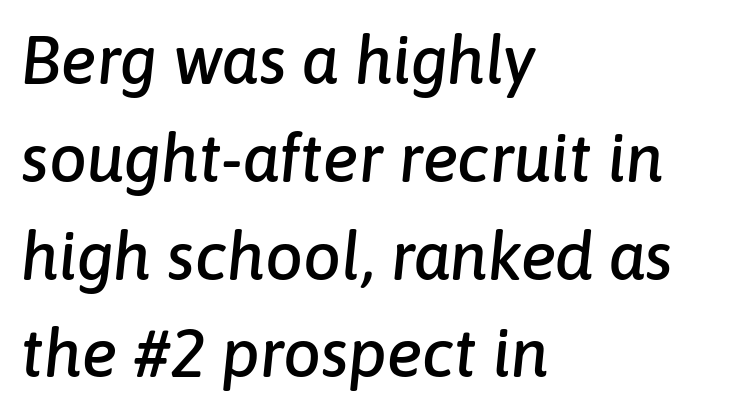
Q: Is the text italic (slanted)? A: Yes, it leans right by about 6 degrees.
Q: Is the text underlined? A: No.
Q: How is the paragraph aligned? A: Left-aligned.
Q: Is the spacing between letters normal or unusually wide? A: Normal.
Q: Is the spacing between lines tight, normal or loose? A: Normal.
Q: Width (condensed, normal, or wide)? A: Normal.
Q: Stroke contrast? A: Low.
Q: x-height? A: Medium.
Q: Monospaced? A: No.
